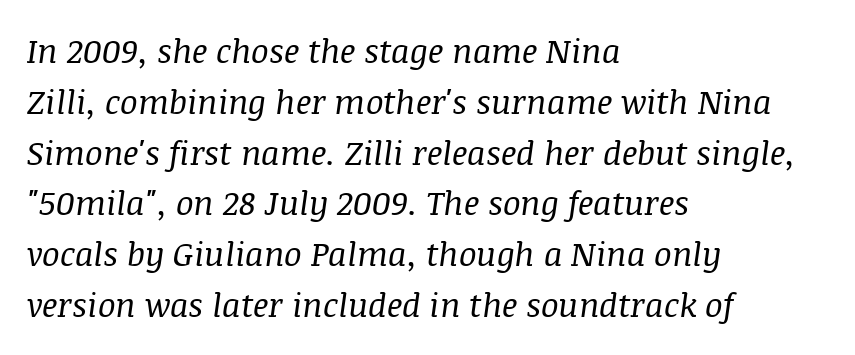
The image shows 33 px regular-weight serif type, italic (leaning right); set left-aligned, normal line spacing (1.54x), normal letter spacing, not underlined; medium stroke contrast and a large x-height.
